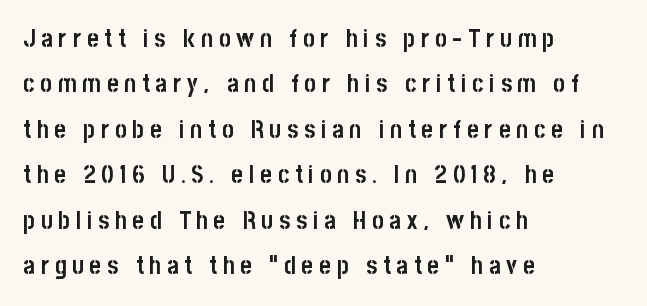
Substantial extra tracking has been applied to these lines. The rendering anchors every line to the left-hand side. Heft: maximum for text — a bold. Any mark beneath the type? The region is blank. This is roman type, the default non-slanted kind.
